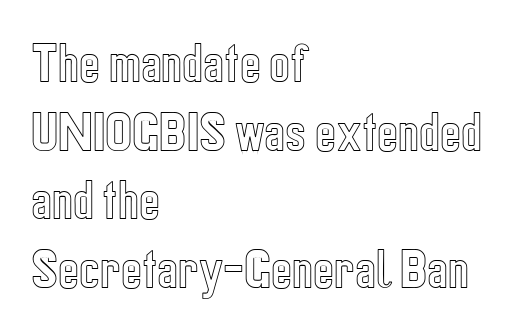
{"italic": "no", "width": "condensed", "x_height": "medium", "monospaced": "no", "underline": "no", "align": "left", "line_spacing": "normal", "line_spacing_ratio": 1.56, "letter_spacing": "normal", "letter_spacing_em": 0.0, "glyph_px": 44}
